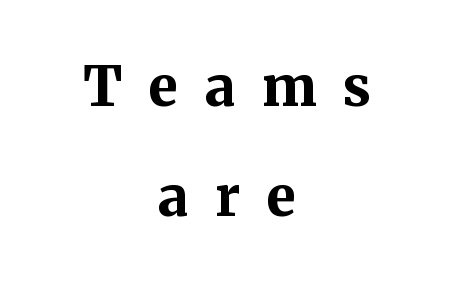
{"serif": "yes", "italic": "no", "bold": "yes", "weight": "bold", "width": "normal", "stroke_contrast": "medium", "x_height": "medium", "monospaced": "no", "underline": "no", "align": "center", "line_spacing": "loose", "line_spacing_ratio": 2.0, "letter_spacing": "wide", "letter_spacing_em": 0.48, "glyph_px": 55}
